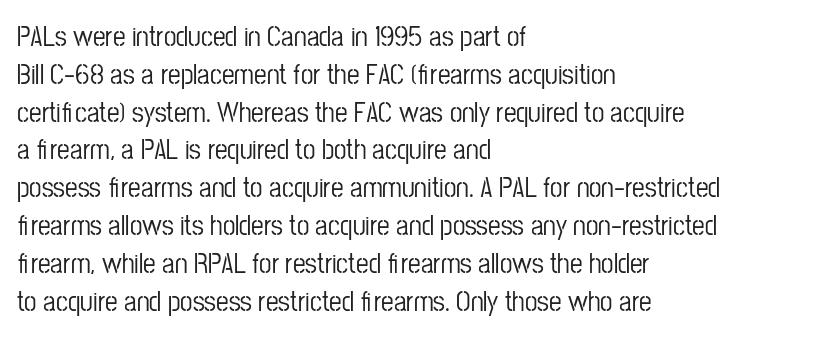
The image shows 28 px condensed sans-serif type, upright; set left-aligned, normal line spacing (1.35x), normal letter spacing, not underlined; low stroke contrast and a medium x-height.
